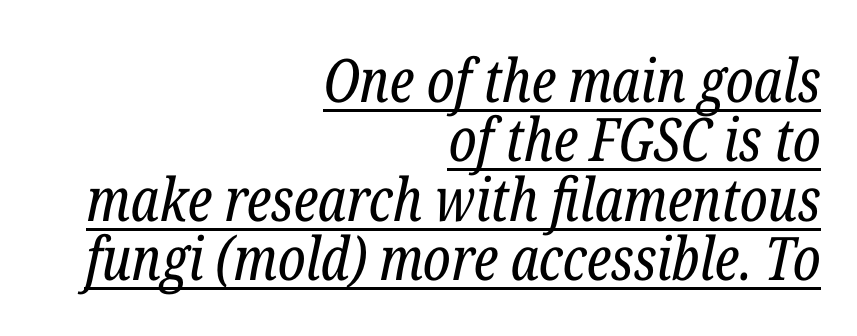
Does extra space separate the letters? No, they use regular spacing. Right-aligned paragraph, ragged on the left. Whoever set this chose condensed vertical rhythm over breathing room. A typesetter would label this face a serif.
